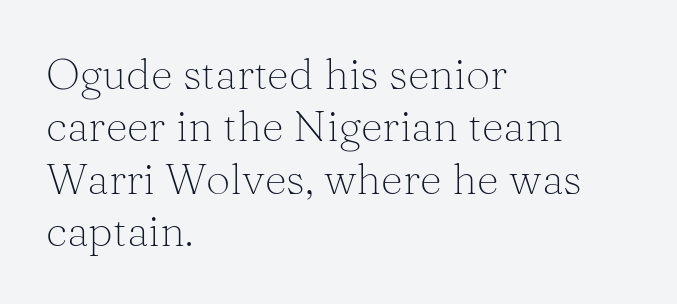
Short and long lines alike share a common starting point at left. Tracking here is standard; glyphs follow each other at the usual distance. The font family rendered here belongs to the serif group. Quick note: underline off. This sample has the flowing, uneven cadence of proportional lettering.
